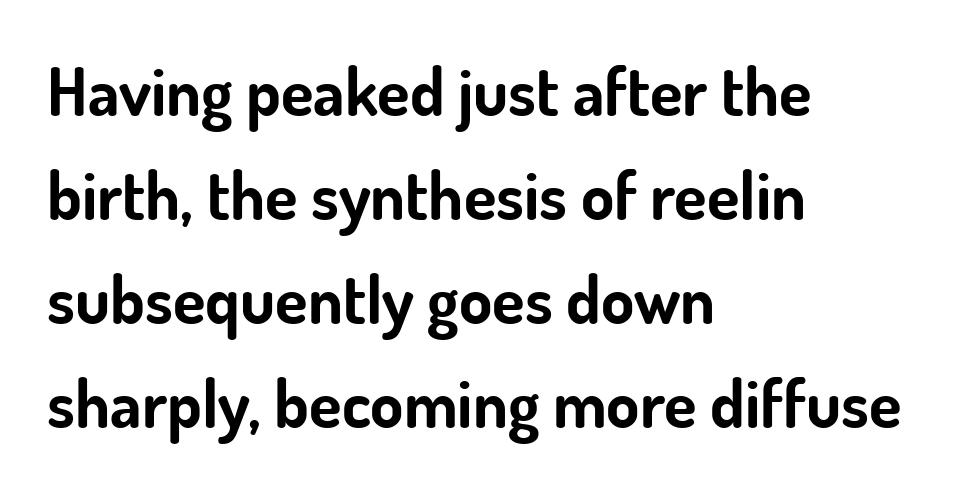
Q: Is the text bold? A: Yes.
Q: Is the text italic (slanted)? A: No, it is upright.
Q: Is the typeface a serif or a sans-serif typeface? A: Sans-serif.
Q: Is the text underlined? A: No.
Q: How is the paragraph aligned? A: Left-aligned.
Q: Is the spacing between letters normal or unusually wide? A: Normal.
Q: Is the spacing between lines tight, normal or loose? A: Normal.
Q: Width (condensed, normal, or wide)? A: Normal.
Q: Stroke contrast? A: Low.
Q: x-height? A: Small.
Q: Monospaced? A: No.
